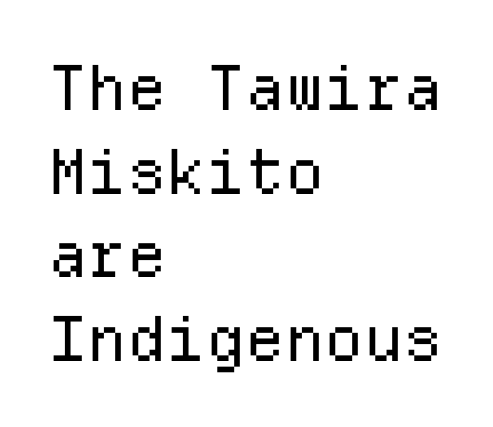
The image shows 62 px regular-weight sans-serif type, upright, monospaced; set left-aligned, normal line spacing (1.35x), normal letter spacing, not underlined; low stroke contrast and a medium x-height.
